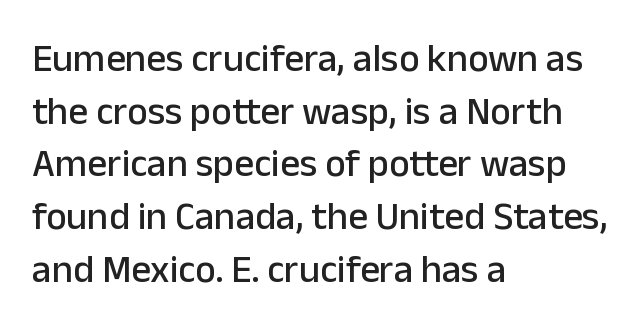
{"serif": "no", "italic": "no", "width": "normal", "stroke_contrast": "low", "x_height": "medium", "monospaced": "no", "underline": "no", "align": "left", "line_spacing": "normal", "line_spacing_ratio": 1.35, "letter_spacing": "normal", "letter_spacing_em": 0.0, "glyph_px": 39}
